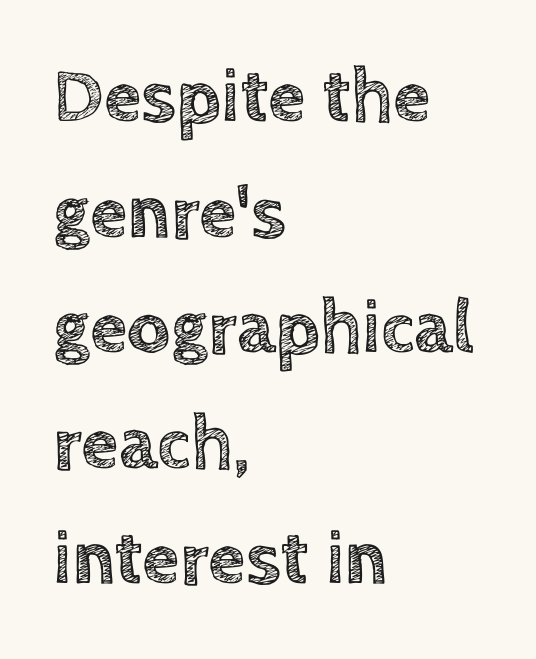
{"italic": "no", "width": "normal", "x_height": "large", "monospaced": "no", "underline": "no", "align": "left", "line_spacing": "normal", "line_spacing_ratio": 1.52, "letter_spacing": "normal", "letter_spacing_em": 0.0, "glyph_px": 76}
